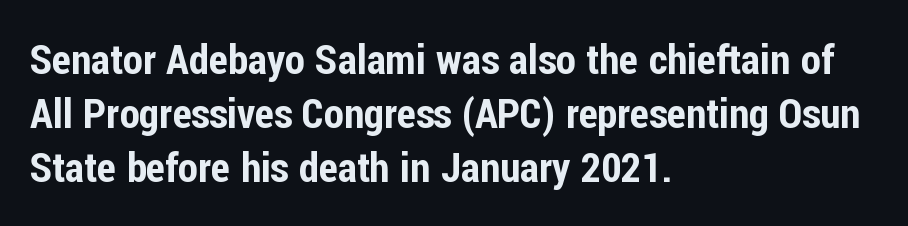
The image shows 41 px condensed sans-serif type, upright; set left-aligned, normal line spacing (1.32x), normal letter spacing, not underlined; low stroke contrast and a medium x-height.
